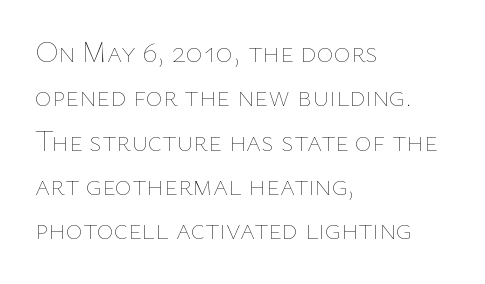
{"italic": "no", "bold": "no", "weight": "thin", "width": "normal", "stroke_contrast": "low", "x_height": "medium", "monospaced": "no", "underline": "no", "align": "left", "line_spacing": "normal", "line_spacing_ratio": 1.53, "letter_spacing": "normal", "letter_spacing_em": 0.0, "glyph_px": 29}
